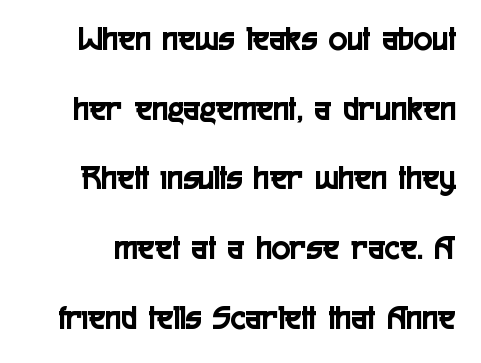
Q: Is the text italic (slanted)? A: No, it is upright.
Q: Is the typeface a serif or a sans-serif typeface? A: Sans-serif.
Q: Is the text underlined? A: No.
Q: Is the spacing between letters normal or unusually wide? A: Normal.
Q: Is the spacing between lines tight, normal or loose? A: Loose.
Q: Width (condensed, normal, or wide)? A: Condensed.
Q: x-height? A: Medium.
Q: Monospaced? A: No.
